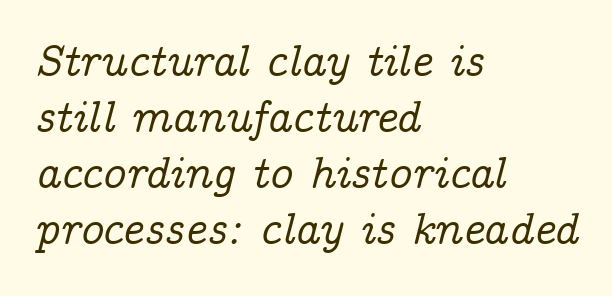
{"serif": "yes", "italic": "yes", "lean": "right", "slant_degrees": 14, "width": "normal", "stroke_contrast": "low", "x_height": "medium", "monospaced": "no", "underline": "no", "align": "left", "line_spacing_ratio": 1.22, "letter_spacing": "normal", "letter_spacing_em": 0.0, "glyph_px": 46}
